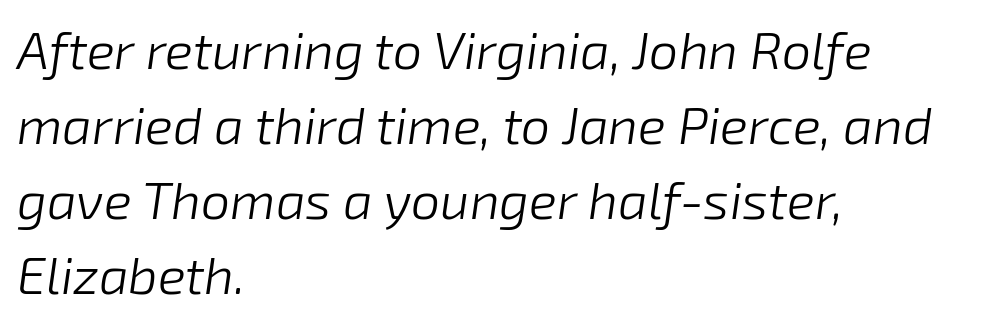
The image shows 52 px light type, italic (leaning right); set left-aligned, normal line spacing (1.44x), normal letter spacing, not underlined; low stroke contrast and a medium x-height.
